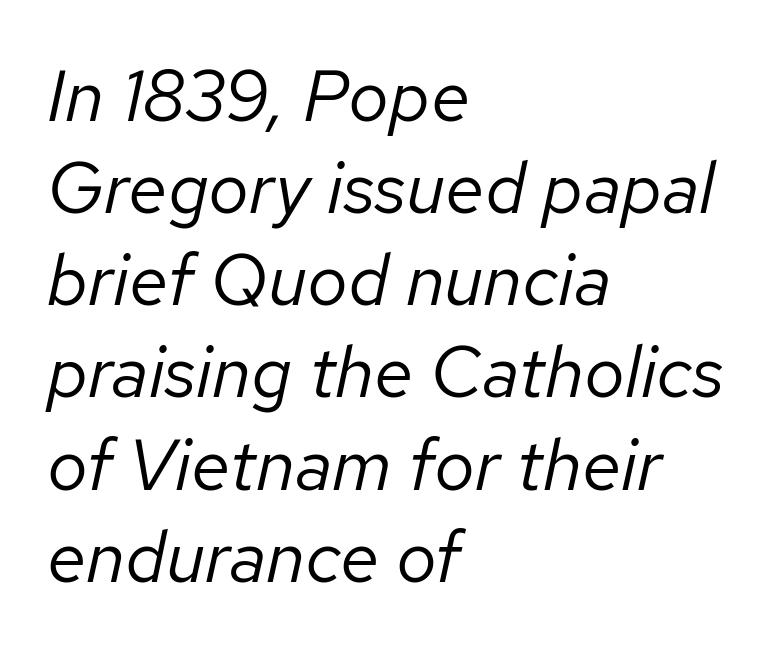
Honestly, the row spacing looks completely unremarkable. A light-to-regular cut is what we see here. Here the designer chose a conventional face with non-uniform glyph widths. Glance below the letters and you will spot only blank space.
